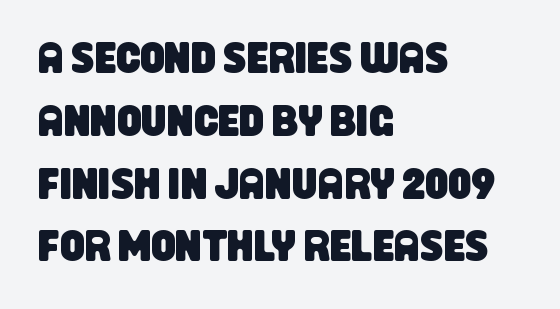
{"serif": "no", "width": "condensed", "stroke_contrast": "low", "x_height": "large", "monospaced": "no", "underline": "no", "align": "left", "line_spacing": "normal", "line_spacing_ratio": 1.46, "letter_spacing": "normal", "letter_spacing_em": 0.0, "glyph_px": 43}
